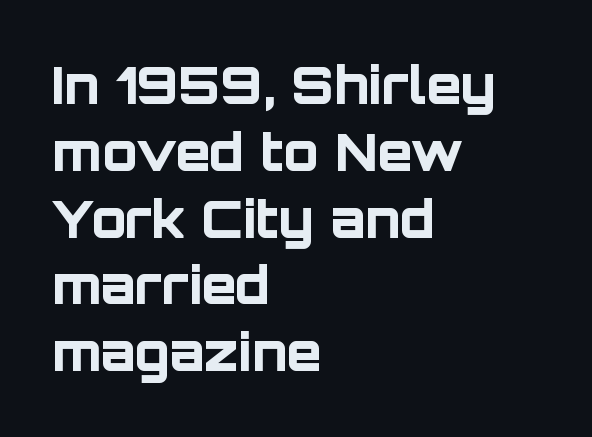
The image shows 51 px bold sans-serif type, upright; set left-aligned, normal line spacing (1.31x), normal letter spacing, not underlined; low stroke contrast and a large x-height.
